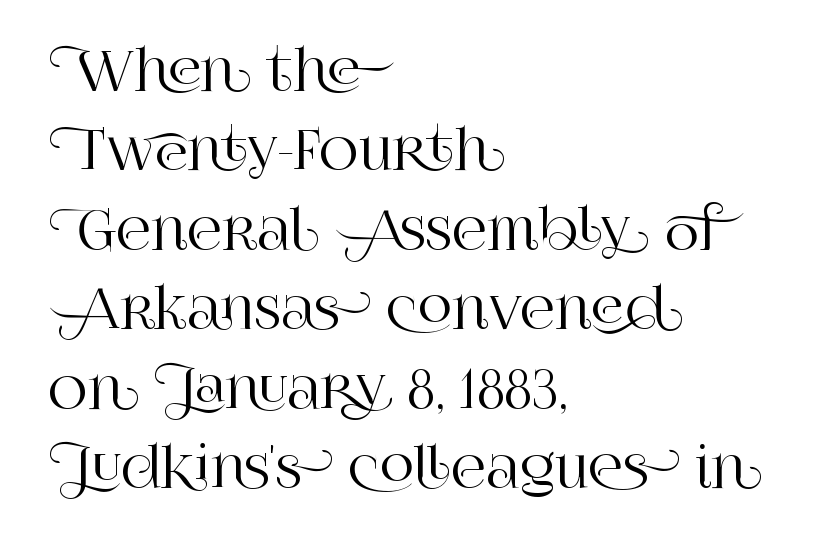
The image shows 54 px serif type, upright; set left-aligned, normal line spacing (1.47x), normal letter spacing, not underlined; high stroke contrast and a large x-height.
